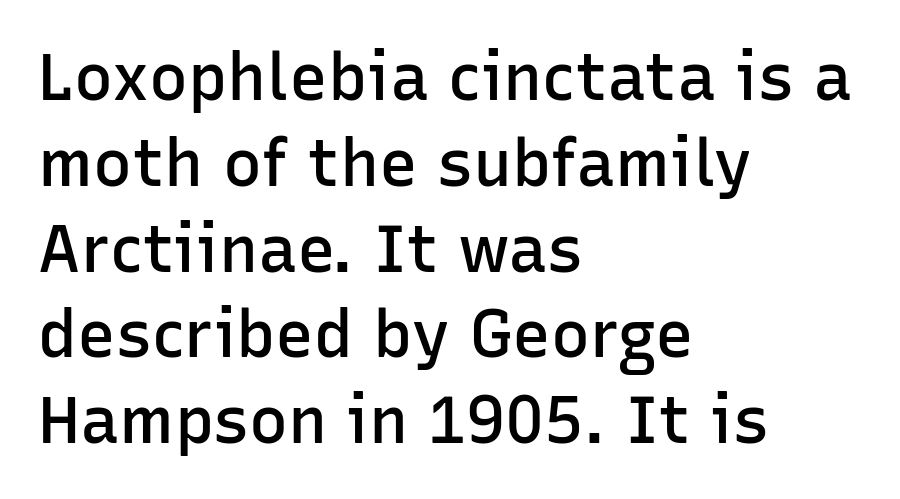
Spacing verdict: proportional, widths tailored to each character. No italicization has been applied; the sample stays upright. Has an underline been added? It has not. Does the weight exceed regular? Yes, but only to semibold. Regarding leading, the lines here are spaced in the standard way. A typesetter would call this zero additional tracking.
